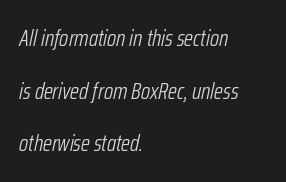
Q: Is the text bold? A: No.
Q: Is the text italic (slanted)? A: Yes, it leans right by about 12 degrees.
Q: Is the text underlined? A: No.
Q: How is the paragraph aligned? A: Left-aligned.
Q: Is the spacing between letters normal or unusually wide? A: Normal.
Q: Is the spacing between lines tight, normal or loose? A: Loose.
